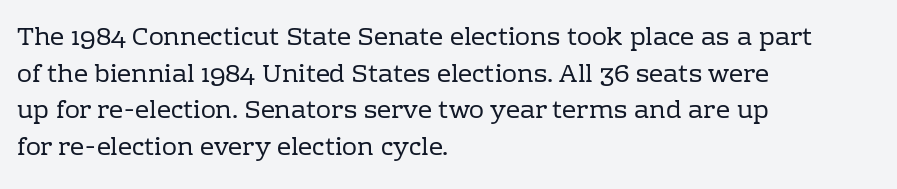
Q: Is the text bold? A: No.
Q: Is the text italic (slanted)? A: No, it is upright.
Q: Is the text underlined? A: No.
Q: How is the paragraph aligned? A: Left-aligned.
Q: Is the spacing between letters normal or unusually wide? A: Normal.
Q: Is the spacing between lines tight, normal or loose? A: Normal.
